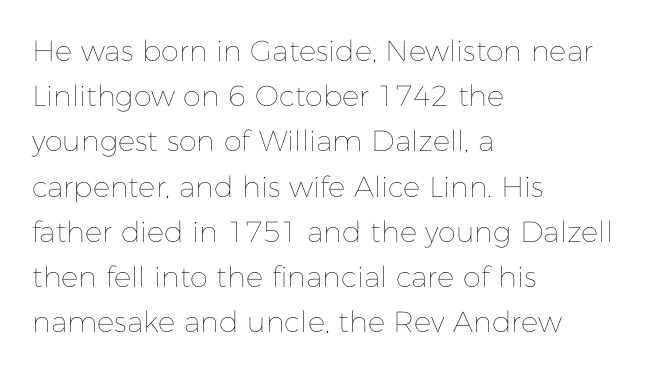
The image shows 29 px thin type, upright; set left-aligned, normal line spacing (1.56x), normal letter spacing, not underlined; low stroke contrast and a medium x-height.
